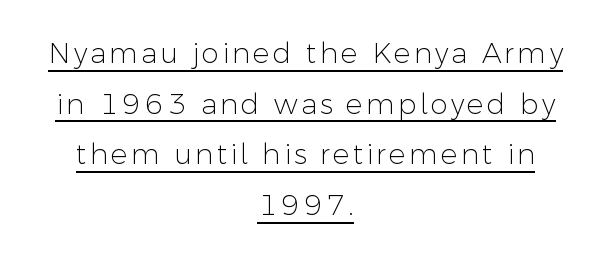
{"serif": "no", "italic": "no", "bold": "no", "weight": "light", "width": "normal", "stroke_contrast": "low", "x_height": "medium", "monospaced": "no", "underline": "yes", "align": "center", "line_spacing_ratio": 1.81, "glyph_px": 28}
